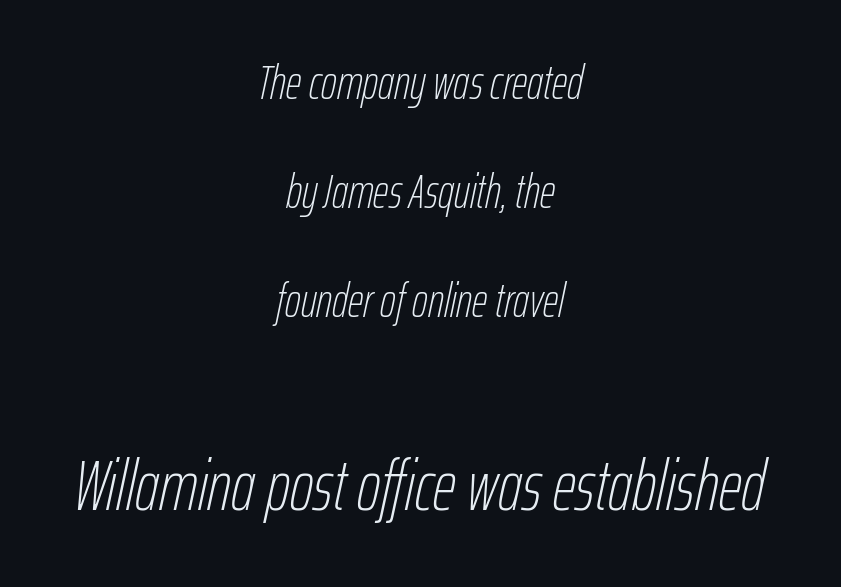
{"italic": "yes", "lean": "right", "slant_degrees": 12, "bold": "no", "weight": "thin", "width": "condensed", "stroke_contrast": "low", "x_height": "medium", "monospaced": "no", "underline": "no", "align": "center", "line_spacing": "loose", "line_spacing_ratio": 2.27, "letter_spacing": "normal", "letter_spacing_em": 0.0, "larger_block": "second", "size_ratio": 1.5, "glyph_px": 72}
